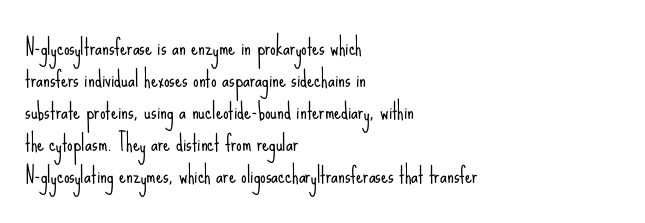
Weight: in the light-to-regular range. These lines keep a tight, regular rhythm from letter to letter. Any mark beneath the type? The region is blank. Left-aligned paragraph, ragged on the right. If you drew a line through each stem, it would be perfectly vertical. Honestly, the row spacing looks completely unremarkable.
